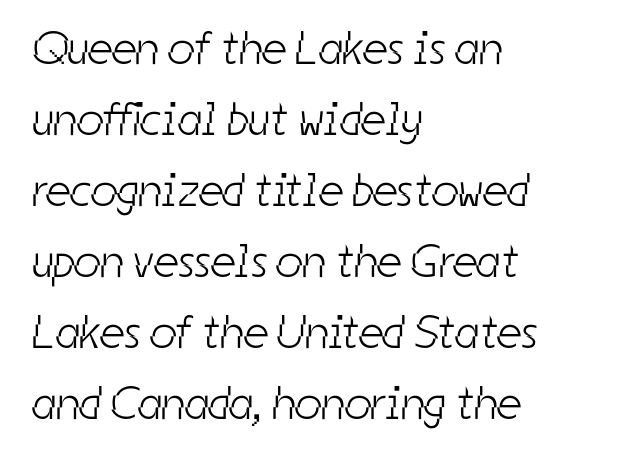
Q: Is the text bold? A: No.
Q: Is the typeface a serif or a sans-serif typeface? A: Sans-serif.
Q: Is the text underlined? A: No.
Q: How is the paragraph aligned? A: Left-aligned.
Q: Is the spacing between letters normal or unusually wide? A: Normal.
Q: Is the spacing between lines tight, normal or loose? A: Normal.
Q: Width (condensed, normal, or wide)? A: Condensed.
Q: Stroke contrast? A: Low.
Q: x-height? A: Medium.
Q: Monospaced? A: No.
